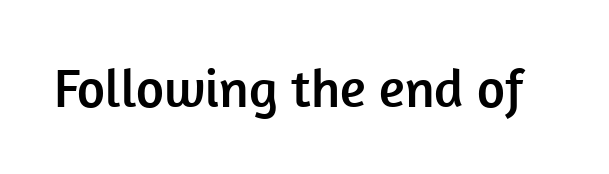
Check under the words: just untouched page. Observe the ordinary spacing: letters are neighbours, not strangers. The type family on display is of the sans-serif kind. Here the designer chose a conventional face with non-uniform glyph widths. The typography opts for an upright posture over an oblique one.
